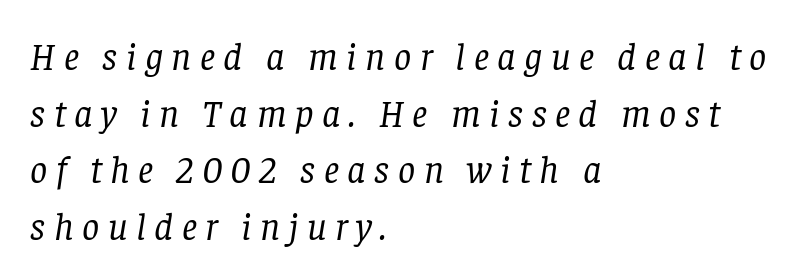
Q: Is the text bold? A: No.
Q: Is the text italic (slanted)? A: Yes, it leans right by about 8 degrees.
Q: Is the typeface a serif or a sans-serif typeface? A: Serif.
Q: Is the text underlined? A: No.
Q: How is the paragraph aligned? A: Left-aligned.
Q: Is the spacing between letters normal or unusually wide? A: Unusually wide.
Q: Is the spacing between lines tight, normal or loose? A: Normal.
Q: Width (condensed, normal, or wide)? A: Normal.
Q: Stroke contrast? A: Low.
Q: x-height? A: Large.
Q: Monospaced? A: No.
